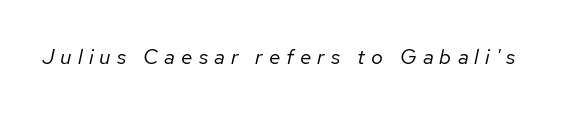
No chunkiness to these letters — they're not bold. Every character sits at an angle, as italics do. Each word looks stretched out because of the extra space between its letters. Nobody drew a line under any word here.
